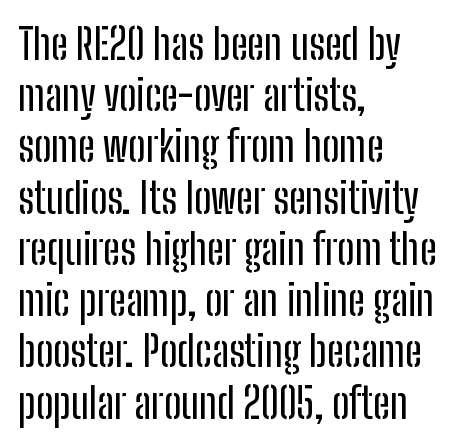
The image shows 42 px condensed sans-serif type, upright; set left-aligned, line spacing 1.22x, normal letter spacing, not underlined; low stroke contrast and a medium x-height.
